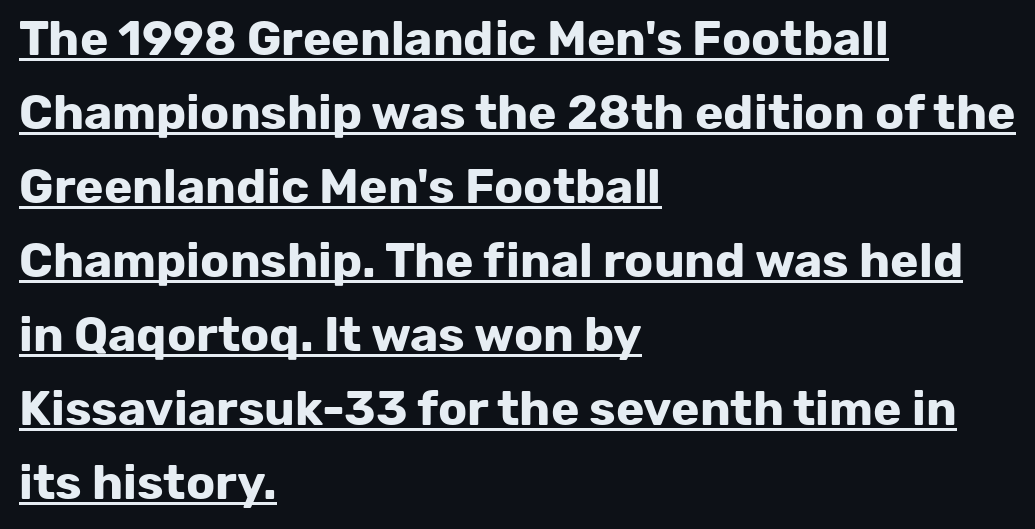
Successive baselines arrive at the customary interval. Character widths vary here, with narrow letters taking less room than wide ones. Students, this is bold: see how much ink each stroke carries. Nobody touched the tracking dial on this one.
